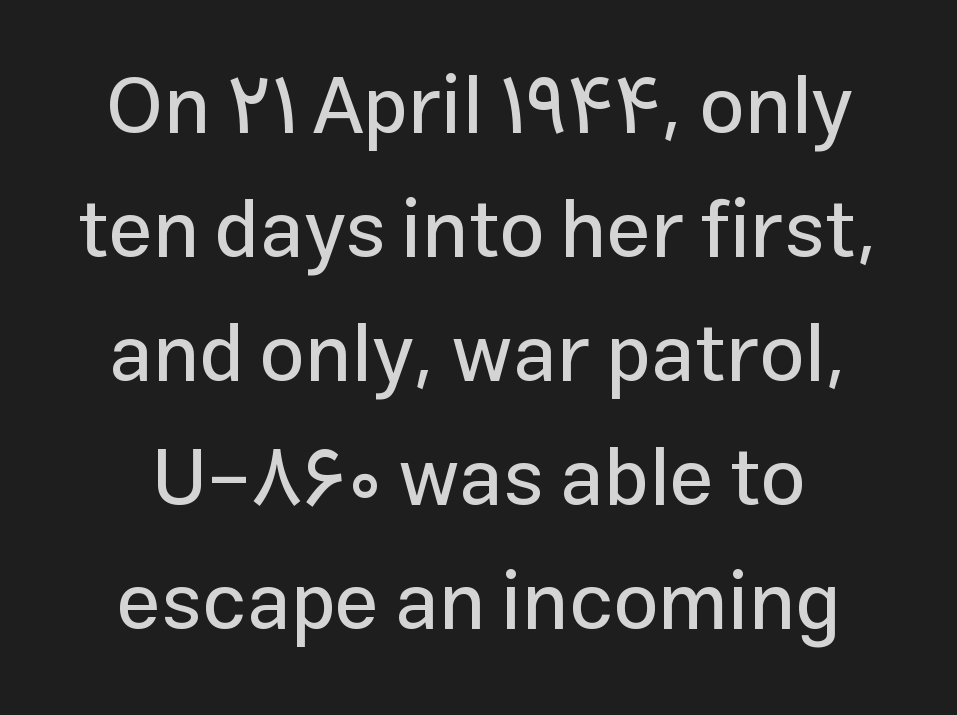
The image shows 80 px sans-serif type, upright; set centered, normal line spacing (1.55x), normal letter spacing, not underlined; low stroke contrast and a medium x-height.
